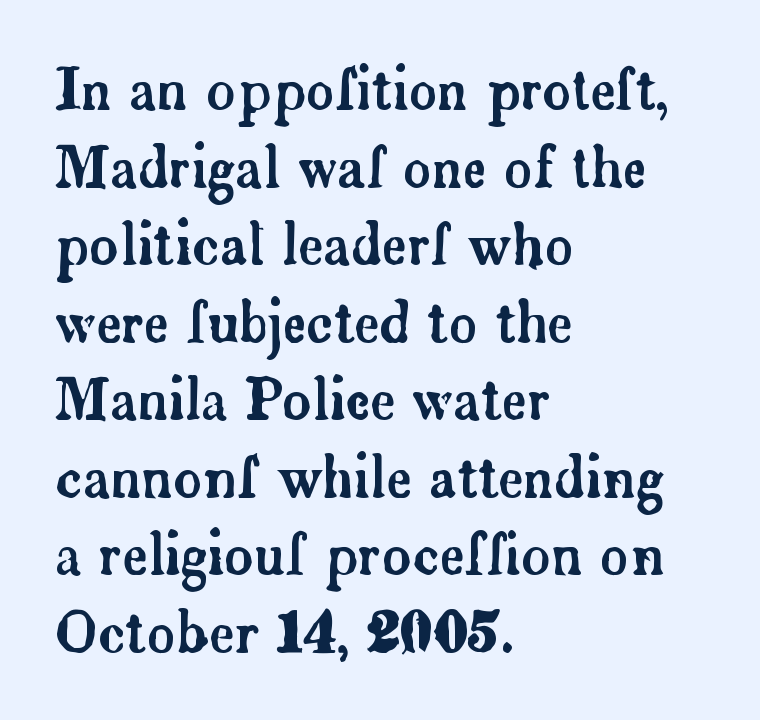
{"serif": "yes", "italic": "no", "width": "normal", "stroke_contrast": "low", "x_height": "small", "monospaced": "no", "underline": "no", "align": "left", "line_spacing": "normal", "line_spacing_ratio": 1.41, "letter_spacing": "normal", "letter_spacing_em": 0.0, "glyph_px": 55}
